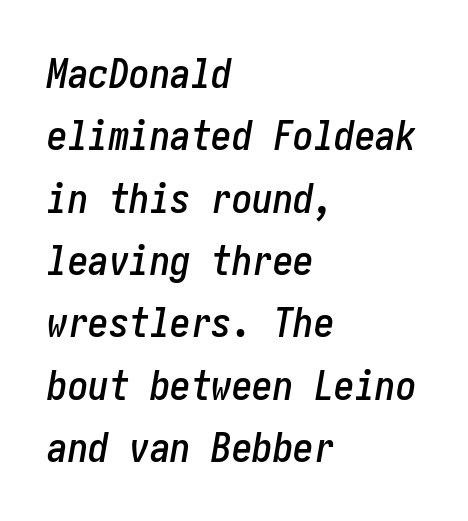
{"italic": "yes", "lean": "right", "slant_degrees": 10, "width": "condensed", "stroke_contrast": "low", "x_height": "medium", "underline": "no", "align": "left", "line_spacing": "normal", "line_spacing_ratio": 1.52, "letter_spacing": "normal", "letter_spacing_em": 0.0, "glyph_px": 41}
